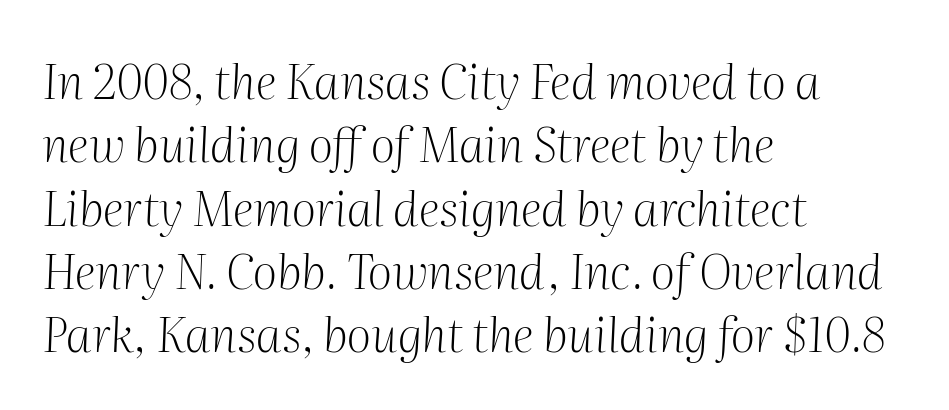
Stroke thickness stays within the range of a standard reading face or lighter. Quick note: interline space is typical. Line beginnings align vertically; line endings do not. Check where the strokes stop: tiny serifs finish them off.
